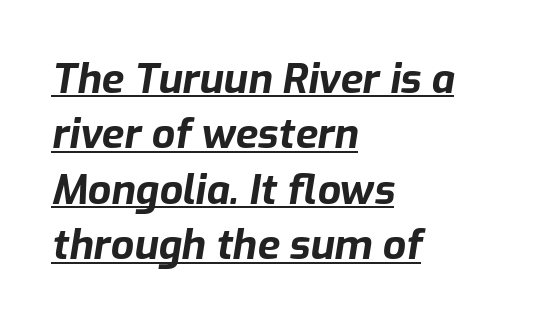
The image shows 41 px bold type, italic (leaning right); set left-aligned, normal line spacing (1.35x), normal letter spacing, underlined; low stroke contrast and a medium x-height.
